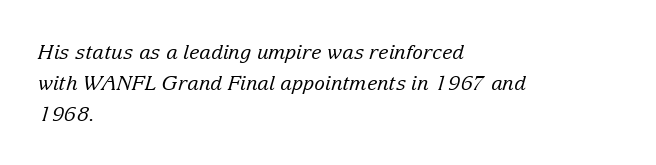
All the whitespace from short lines collects on the right. A typesetter would call this leading conventional body-copy spacing. The passage shown is not underscored anywhere. The weight tops out at a normal text grade. The font's italic variant was chosen for this text. The type is set solid horizontally, with unmodified tracking.
